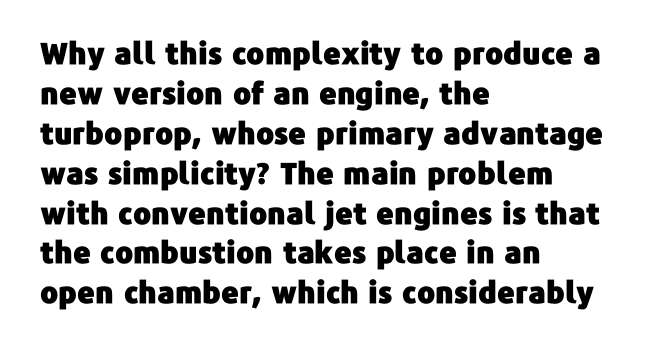
Q: Is the text italic (slanted)? A: No, it is upright.
Q: Is the typeface a serif or a sans-serif typeface? A: Sans-serif.
Q: Is the text underlined? A: No.
Q: How is the paragraph aligned? A: Left-aligned.
Q: Is the spacing between letters normal or unusually wide? A: Normal.
Q: Is the spacing between lines tight, normal or loose? A: Normal.
Q: Width (condensed, normal, or wide)? A: Normal.
Q: Stroke contrast? A: Low.
Q: x-height? A: Medium.
Q: Monospaced? A: No.
